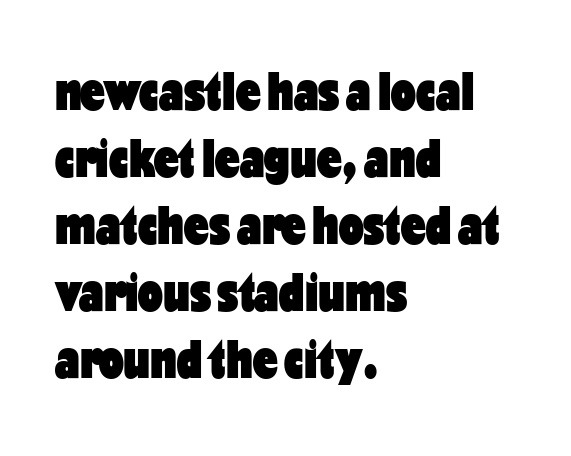
{"serif": "no", "italic": "no", "bold": "yes", "weight": "heavy", "width": "condensed", "stroke_contrast": "low", "x_height": "medium", "monospaced": "no", "underline": "no", "align": "left", "line_spacing_ratio": 1.22, "letter_spacing": "normal", "letter_spacing_em": 0.0, "glyph_px": 55}
